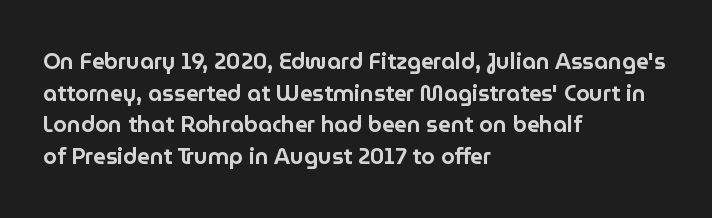
The image shows 22 px text type, upright; set left-aligned, normal line spacing (1.44x), normal letter spacing, not underlined.
